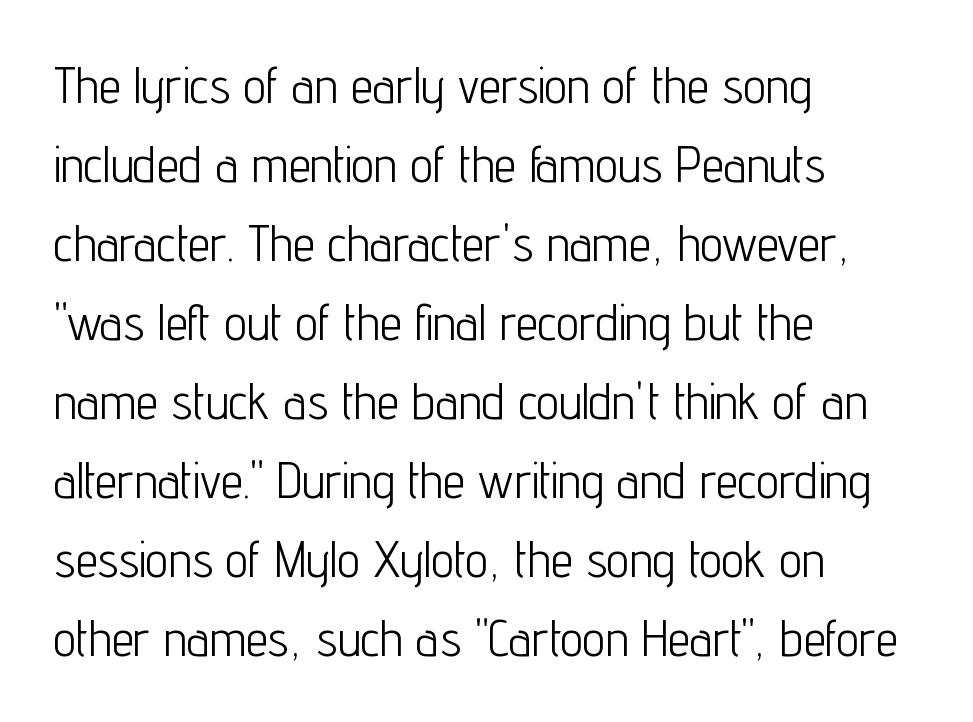
Q: Is the text bold? A: No.
Q: Is the text italic (slanted)? A: No, it is upright.
Q: Is the typeface a serif or a sans-serif typeface? A: Sans-serif.
Q: Is the text underlined? A: No.
Q: How is the paragraph aligned? A: Left-aligned.
Q: Is the spacing between letters normal or unusually wide? A: Normal.
Q: Is the spacing between lines tight, normal or loose? A: Normal.
Q: Width (condensed, normal, or wide)? A: Condensed.
Q: Stroke contrast? A: Low.
Q: x-height? A: Medium.
Q: Monospaced? A: No.
